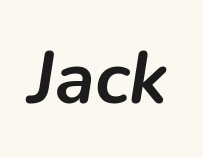
Q: Is the text bold? A: Yes.
Q: Is the text italic (slanted)? A: Yes, it leans right by about 9 degrees.
Q: Is the text underlined? A: No.
Q: Is the spacing between letters normal or unusually wide? A: Normal.
Q: Width (condensed, normal, or wide)? A: Normal.
Q: Stroke contrast? A: Low.
Q: x-height? A: Medium.
Q: Monospaced? A: No.
